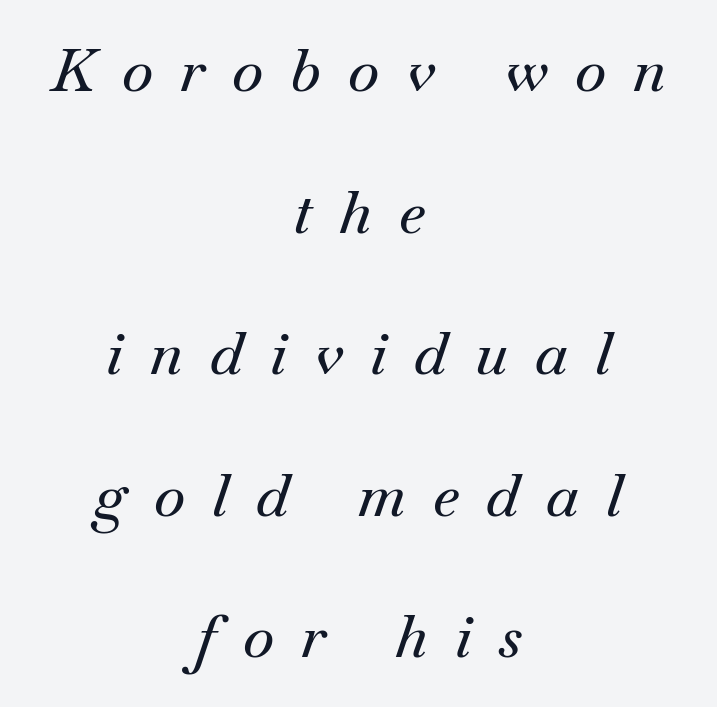
The image shows 60 px serif type, italic (leaning right); set centered, loose line spacing (2.36x), unusually wide letter spacing (+0.45 em), not underlined; medium stroke contrast and a small x-height.
